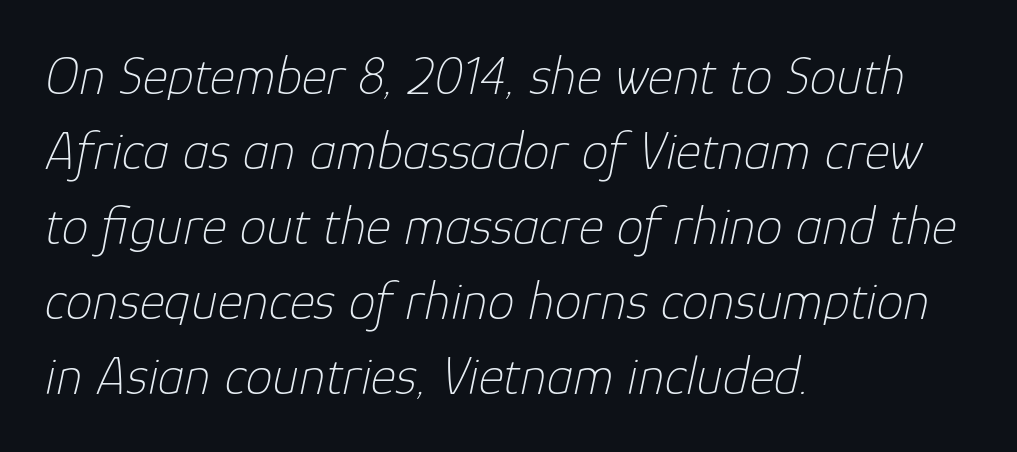
Q: Is the text bold? A: No.
Q: Is the text italic (slanted)? A: Yes, it leans right by about 12 degrees.
Q: Is the text underlined? A: No.
Q: How is the paragraph aligned? A: Left-aligned.
Q: Is the spacing between letters normal or unusually wide? A: Normal.
Q: Is the spacing between lines tight, normal or loose? A: Normal.
Q: Width (condensed, normal, or wide)? A: Normal.
Q: Stroke contrast? A: Low.
Q: x-height? A: Medium.
Q: Monospaced? A: No.
